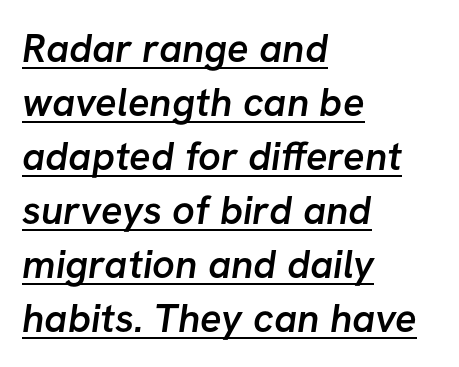
{"serif": "no", "bold": "semi", "weight": "semibold", "width": "normal", "stroke_contrast": "low", "x_height": "medium", "monospaced": "no", "underline": "yes", "align": "left", "line_spacing": "normal", "line_spacing_ratio": 1.35, "letter_spacing": "normal", "letter_spacing_em": 0.0, "glyph_px": 40}
